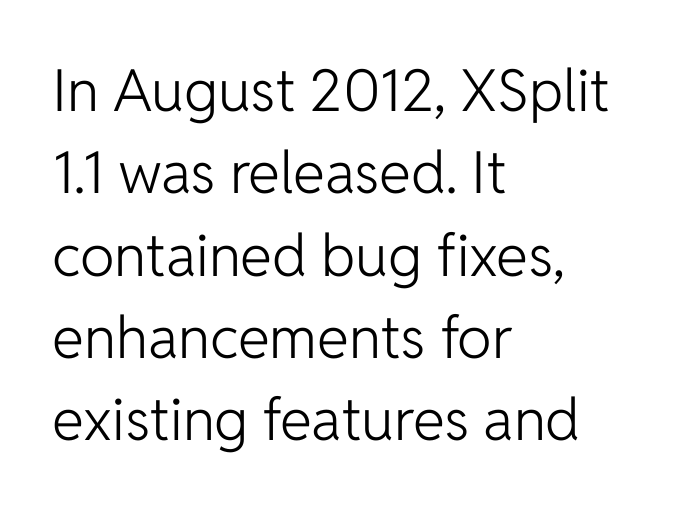
The image shows 58 px light sans-serif type, upright; set left-aligned, normal line spacing (1.42x), normal letter spacing, not underlined; low stroke contrast and a medium x-height.
